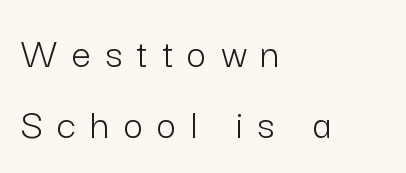
{"serif": "no", "italic": "no", "bold": "no", "weight": "light", "width": "normal", "stroke_contrast": "low", "x_height": "medium", "monospaced": "no", "underline": "no", "align": "left", "line_spacing": "normal", "line_spacing_ratio": 1.66, "letter_spacing": "wide", "letter_spacing_em": 0.33, "glyph_px": 43}
